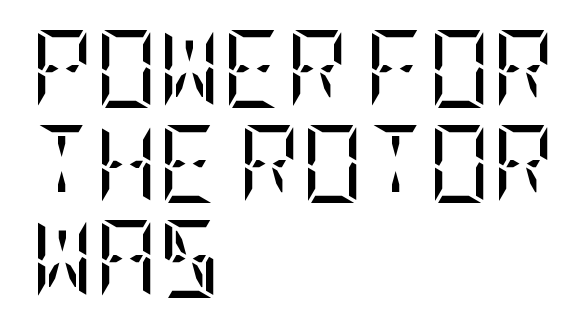
{"serif": "yes", "italic": "no", "bold": "no", "weight": "regular", "width": "condensed", "stroke_contrast": "low", "x_height": "large", "underline": "no", "align": "left", "line_spacing_ratio": 1.22, "letter_spacing": "normal", "letter_spacing_em": 0.0, "glyph_px": 78}
